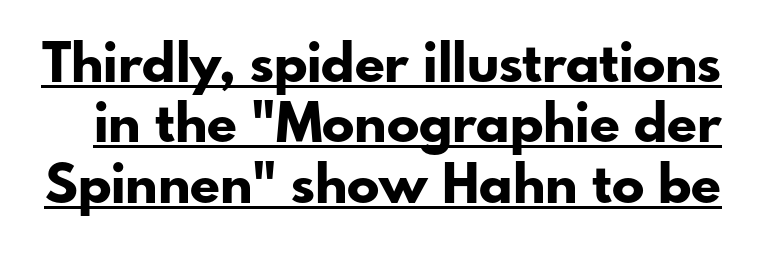
Q: Is the text bold? A: Yes.
Q: Is the text italic (slanted)? A: No, it is upright.
Q: Is the typeface a serif or a sans-serif typeface? A: Sans-serif.
Q: Is the text underlined? A: Yes.
Q: Is the spacing between letters normal or unusually wide? A: Normal.
Q: Is the spacing between lines tight, normal or loose? A: Tight.
Q: Width (condensed, normal, or wide)? A: Normal.
Q: Stroke contrast? A: Low.
Q: x-height? A: Small.
Q: Monospaced? A: No.
